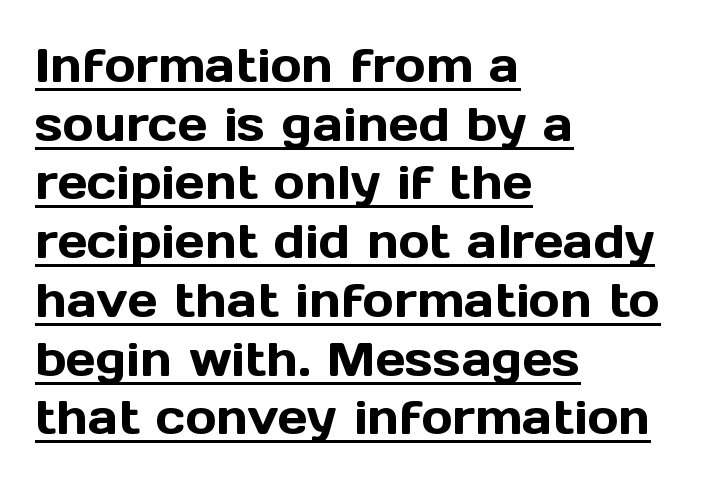
The image shows 47 px sans-serif type, upright; set left-aligned, normal line spacing (1.25x), normal letter spacing, underlined; a medium x-height.
